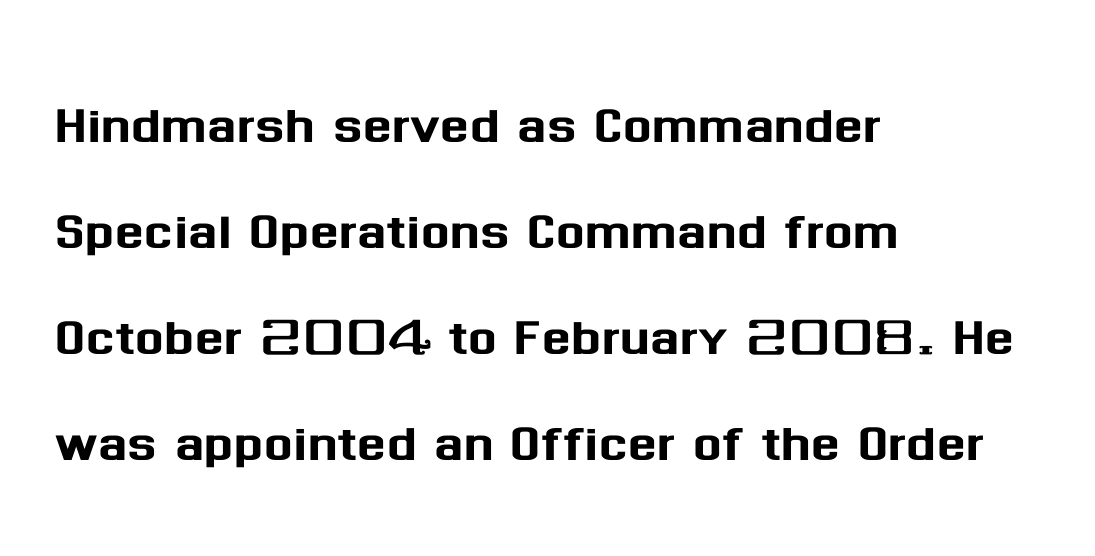
The image shows 68 px sans-serif type, upright; set left-aligned, normal line spacing (1.56x), normal letter spacing, not underlined; medium stroke contrast and a medium x-height.
